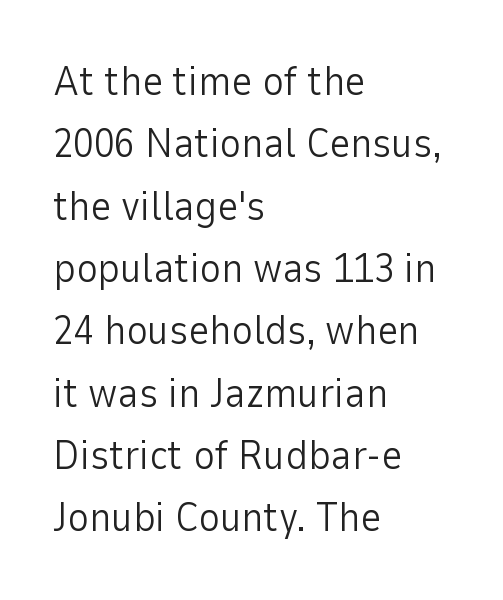
The letters stand upright; this is a roman face. Tracking value appears to be zero — textbook default spacing. How would I describe the line gaps? Plain and ordinary. Classification — sans serif. Nobody drew a line under any word here. Do the characters align in a grid? No, the font is proportional.
